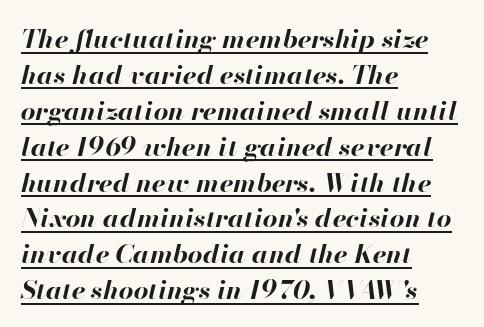
{"italic": "yes", "lean": "right", "slant_degrees": 13, "bold": "yes", "underline": "yes", "align": "left", "line_spacing": "normal", "line_spacing_ratio": 1.38, "letter_spacing": "normal", "letter_spacing_em": 0.0, "glyph_px": 26}
